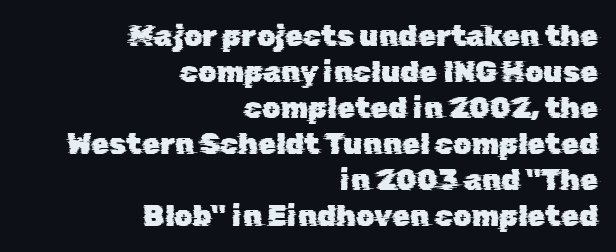
Q: Is the typeface a serif or a sans-serif typeface? A: Sans-serif.
Q: Is the text underlined? A: No.
Q: How is the paragraph aligned? A: Right-aligned.
Q: Is the spacing between letters normal or unusually wide? A: Normal.
Q: Width (condensed, normal, or wide)? A: Normal.
Q: Stroke contrast? A: Low.
Q: x-height? A: Medium.
Q: Monospaced? A: No.
